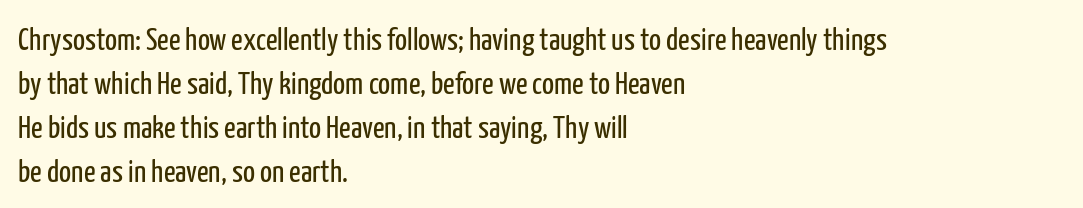
{"serif": "no", "italic": "no", "bold": "no", "weight": "regular", "width": "condensed", "stroke_contrast": "low", "x_height": "medium", "monospaced": "no", "underline": "no", "align": "left", "line_spacing": "normal", "line_spacing_ratio": 1.38, "letter_spacing": "normal", "letter_spacing_em": 0.0, "glyph_px": 32}
